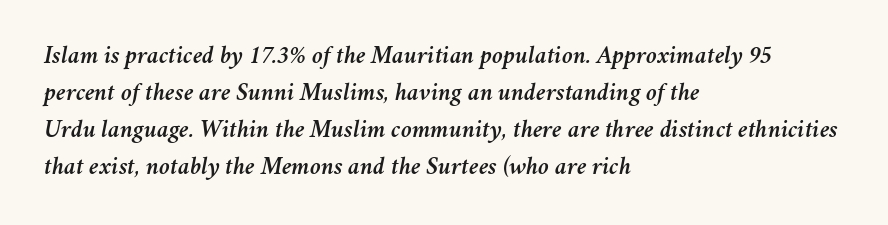
{"italic": "yes", "lean": "right", "slant_degrees": 11, "underline": "no", "align": "left", "line_spacing": "normal", "line_spacing_ratio": 1.48, "letter_spacing": "normal", "letter_spacing_em": 0.0, "glyph_px": 25}
